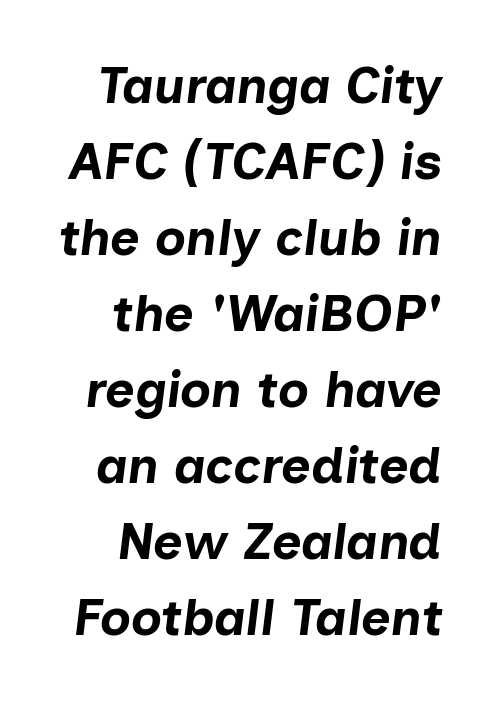
Tracking here is standard; glyphs follow each other at the usual distance. Students, this is bold: see how much ink each stroke carries. Lines of text with bare space underneath. Is there much room between lines? A standard amount, neither cramped nor airy. The passage shown is typed in a proportional face where columns would drift.
